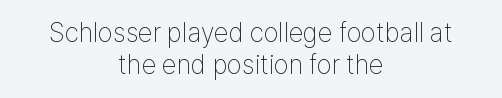
The image shows 27 px text type, upright; set centered, line spacing 1.19x, normal letter spacing, not underlined.
